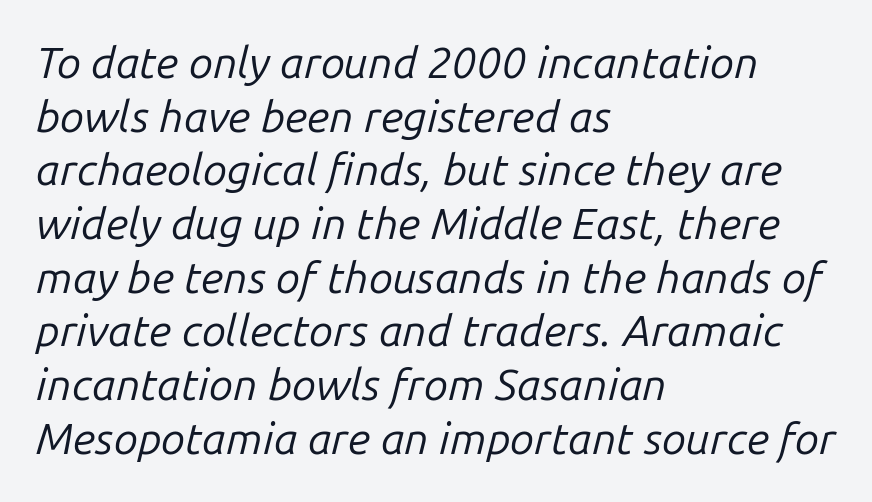
{"italic": "yes", "lean": "right", "slant_degrees": 14, "bold": "no", "weight": "regular", "width": "normal", "stroke_contrast": "low", "x_height": "medium", "monospaced": "no", "underline": "no", "align": "left", "line_spacing_ratio": 1.22, "letter_spacing": "normal", "letter_spacing_em": 0.0, "glyph_px": 44}
